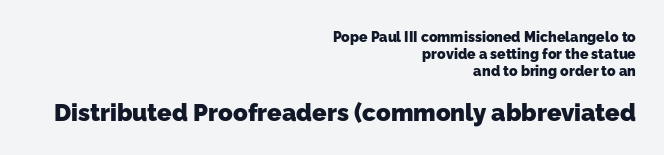
The image shows 24 px bold type; set right-aligned, line spacing 1.2x, normal letter spacing, not underlined; the second (bottom) block is 1.71x larger.
